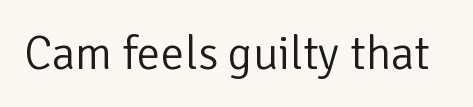
Classification — sans serif. These lines keep a tight, regular rhythm from letter to letter. Note the varied advance widths — an 'i' is clearly narrower than an 'm'. Nope, not italic — everything's standing straight.
